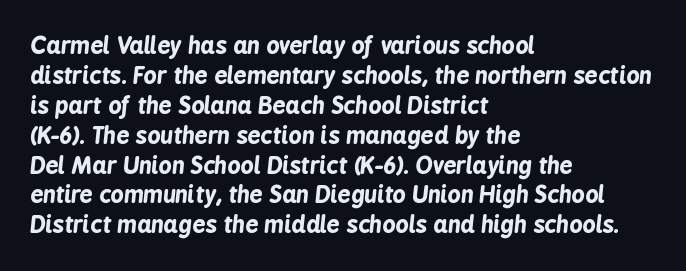
{"italic": "yes", "lean": "right", "slant_degrees": 6, "bold": "yes", "underline": "no", "align": "left", "line_spacing": "normal", "line_spacing_ratio": 1.3, "letter_spacing": "normal", "letter_spacing_em": 0.0, "glyph_px": 23}
